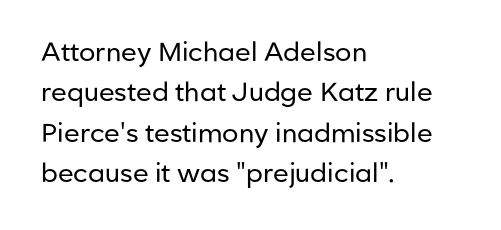
Check the space under the baseline: it is left empty. The type sits square on the baseline with zero lean. Line spacing here is normal. Casual observation: everything's shoved over to the left. Honestly, the letter spacing is just normal — you wouldn't notice it.
